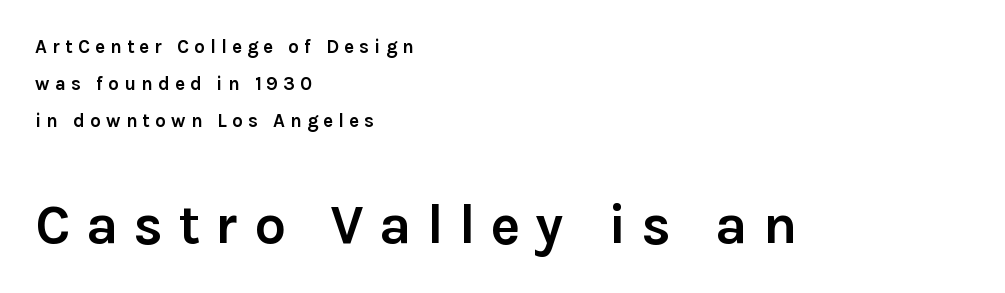
Q: Is the text bold? A: Yes.
Q: Is the text italic (slanted)? A: No, it is upright.
Q: Is the typeface a serif or a sans-serif typeface? A: Sans-serif.
Q: Is the text underlined? A: No.
Q: How is the paragraph aligned? A: Left-aligned.
Q: Is the spacing between letters normal or unusually wide? A: Unusually wide.
Q: Is the spacing between lines tight, normal or loose? A: Loose.
Q: Which block of text is set in a larger size, the first (top) or the second (bottom)? A: The second (bottom) one.
Q: Width (condensed, normal, or wide)? A: Normal.
Q: x-height? A: Medium.
Q: Monospaced? A: No.
